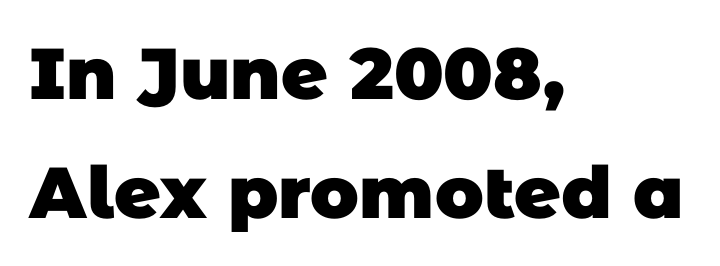
The image shows 72 px heavy sans-serif type; set left-aligned, normal line spacing (1.65x), normal letter spacing, not underlined; low stroke contrast and a large x-height.
